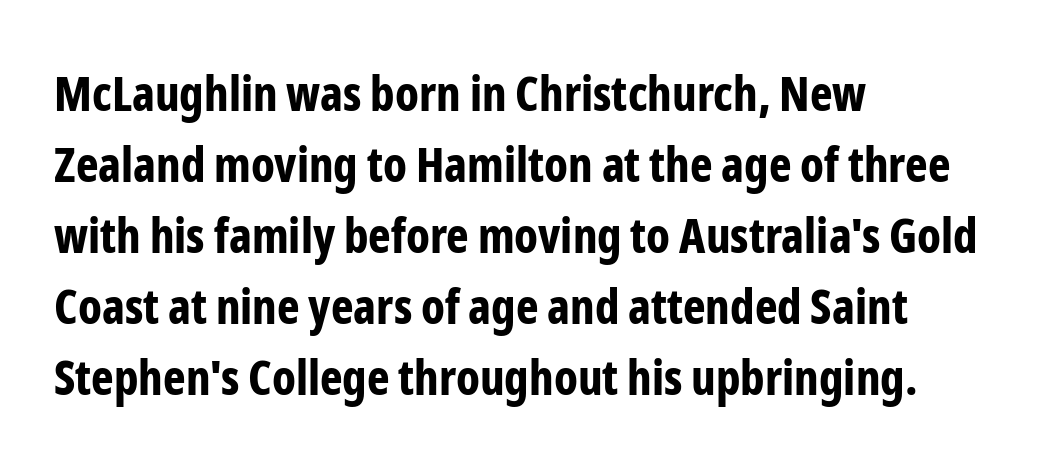
The letters carry no serifs — their stems end cleanly without finishing strokes. What's the leading like? Ordinary, nothing unusual. The horizontal fit of the characters is conventional and even. Character widths vary here, with narrow letters taking less room than wide ones. As a designer I'd log this as weight 700, bold.
